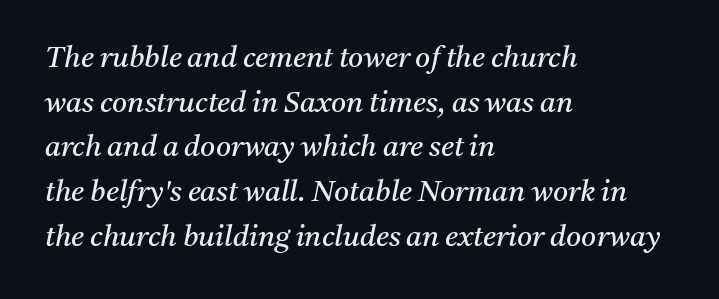
The image shows 29 px regular-weight serif type, italic (leaning right); set left-aligned, normal line spacing (1.54x), normal letter spacing, not underlined; medium stroke contrast and a medium x-height.
